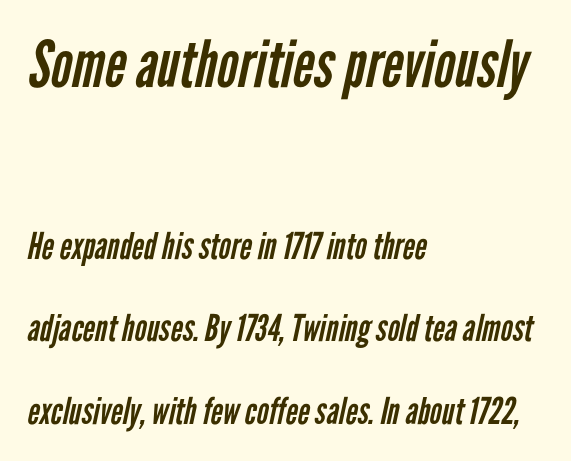
{"serif": "no", "bold": "no", "weight": "regular", "width": "condensed", "stroke_contrast": "low", "x_height": "medium", "monospaced": "no", "underline": "no", "align": "left", "line_spacing": "loose", "line_spacing_ratio": 2.24, "letter_spacing": "normal", "letter_spacing_em": 0.0, "larger_block": "first", "size_ratio": 1.76, "glyph_px": 65}
